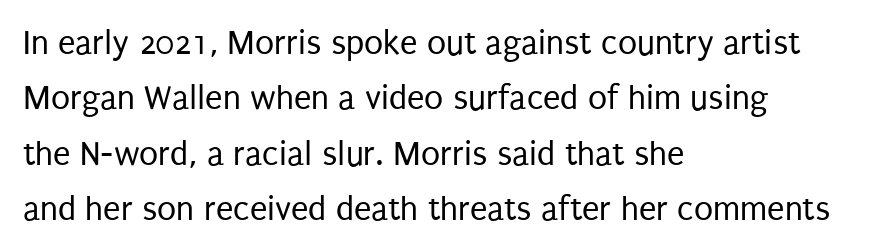
The image shows 35 px regular-weight, condensed sans-serif type, upright; set left-aligned, normal line spacing (1.58x), normal letter spacing, not underlined; low stroke contrast and a large x-height.
